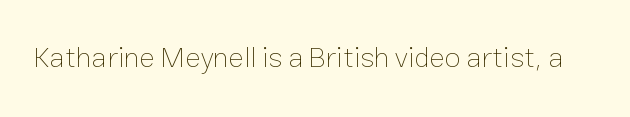
{"italic": "no", "bold": "no", "weight": "thin", "width": "normal", "stroke_contrast": "low", "x_height": "medium", "monospaced": "no", "underline": "no", "letter_spacing": "normal", "letter_spacing_em": 0.0, "glyph_px": 29}
